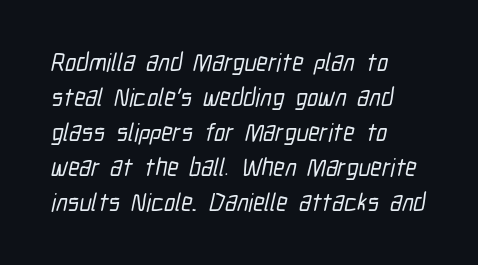
The image shows 25 px text type; set left-aligned, normal line spacing (1.4x), normal letter spacing, not underlined.
